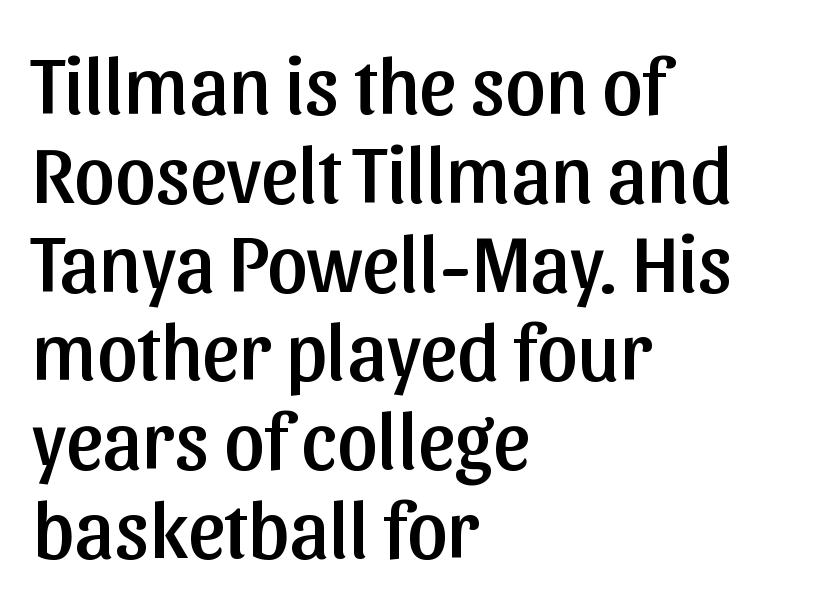
The rendering keeps characters at their native spacing. The text was rendered using a sans face with plain stroke endings. Closely set lines give the paragraph a compact silhouette. The passage shown is not underscored anywhere. Each letter keeps its own natural width here, so spacing adapts to shape. Notice how the passage keeps a crisp vertical edge on the left only.
